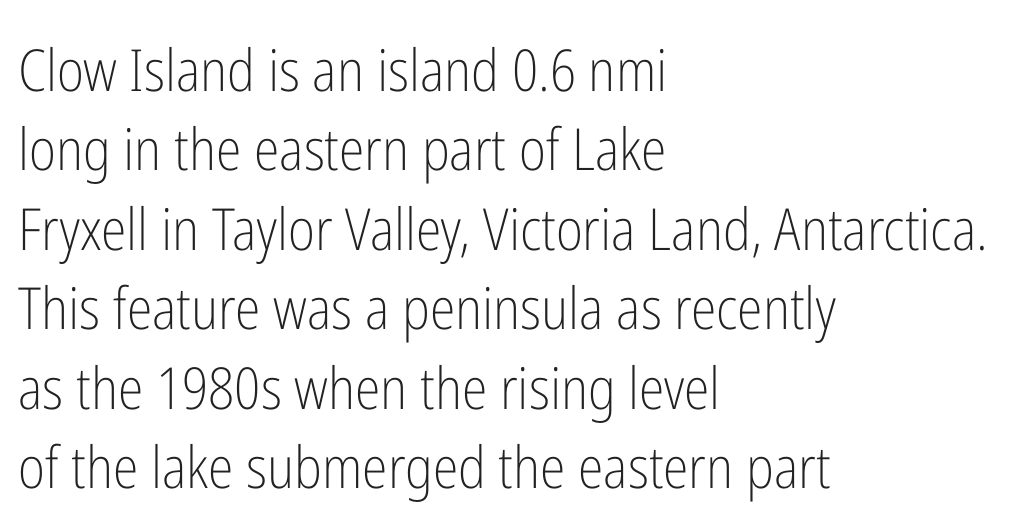
{"serif": "no", "italic": "no", "bold": "no", "weight": "light", "width": "condensed", "stroke_contrast": "low", "x_height": "medium", "monospaced": "no", "underline": "no", "align": "left", "line_spacing": "normal", "line_spacing_ratio": 1.37, "letter_spacing": "normal", "letter_spacing_em": 0.0, "glyph_px": 58}
